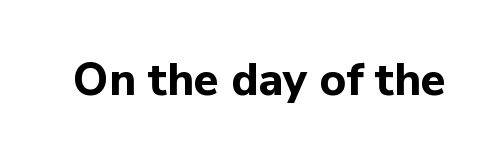
The image shows 45 px bold sans-serif type, upright; set normal letter spacing, not underlined; low stroke contrast and a medium x-height.
